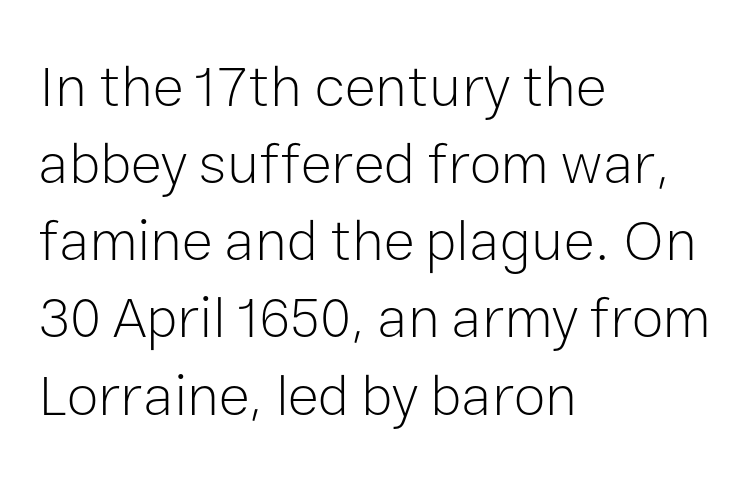
{"serif": "no", "italic": "no", "bold": "no", "weight": "light", "width": "normal", "stroke_contrast": "low", "x_height": "medium", "monospaced": "no", "underline": "no", "align": "left", "line_spacing": "normal", "line_spacing_ratio": 1.33, "letter_spacing": "normal", "letter_spacing_em": 0.0, "glyph_px": 58}
